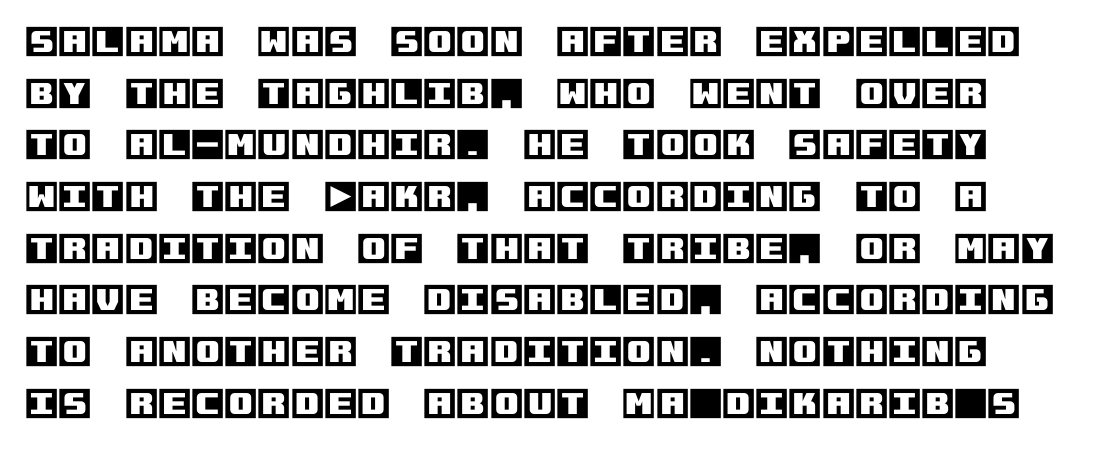
The image shows 34 px text type, upright; set normal line spacing (1.52x), normal letter spacing, not underlined; a large x-height.
